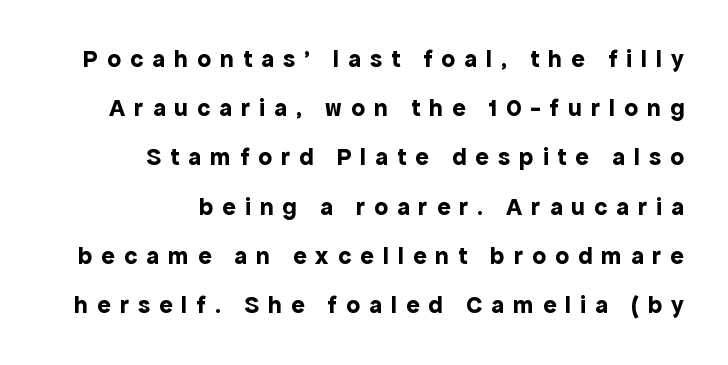
The image shows 25 px bold type, upright; set right-aligned, loose line spacing (1.97x), unusually wide letter spacing (+0.36 em), not underlined.
